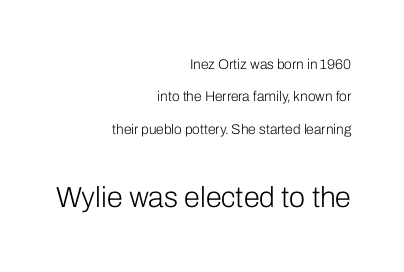
This sample has the flowing, uneven cadence of proportional lettering. The type is set solid horizontally, with unmodified tracking. Only glyphs here, with clear space below each row. Nope, no serifs anywhere on these letters. Honestly, the rows look like they've been pulled way apart.
